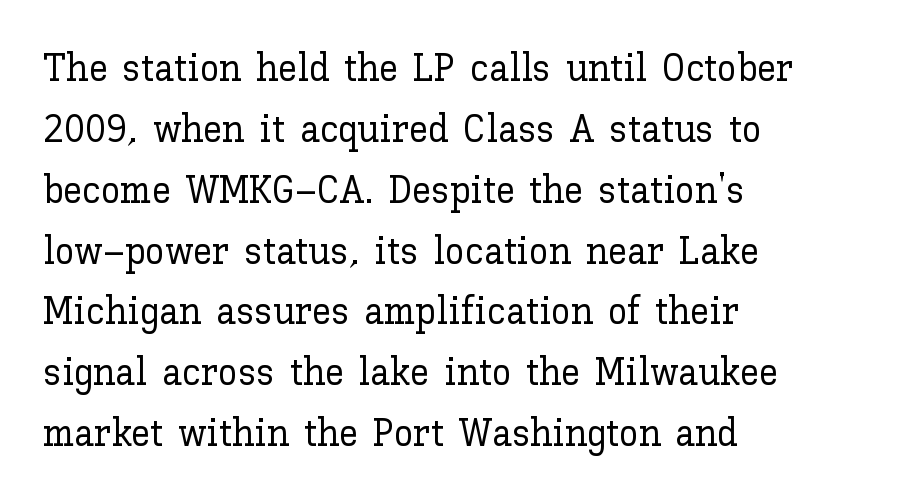
The face used here is proportionally spaced, like ordinary book or web type. The letters sit at their default tracking, neither squeezed nor spread. Leading matches the norm, producing a regular column. Any mark beneath the type? The region is blank.
